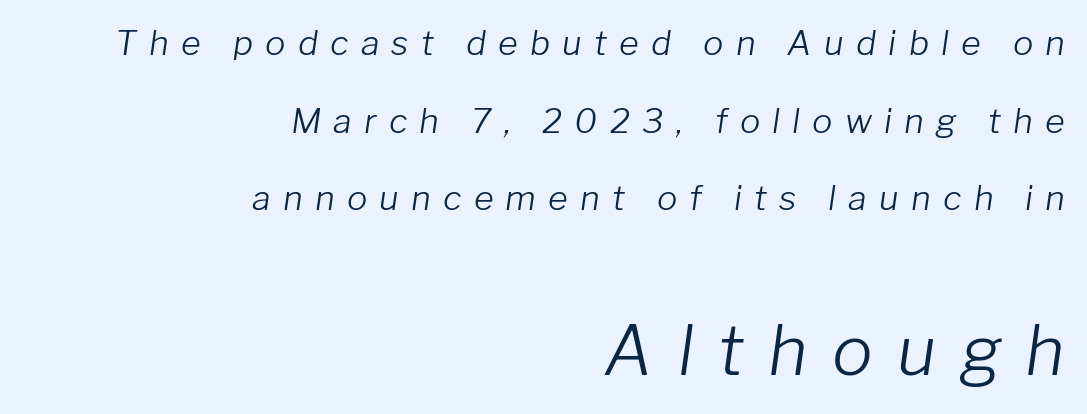
{"italic": "yes", "lean": "right", "slant_degrees": 8, "bold": "no", "weight": "light", "width": "normal", "stroke_contrast": "low", "x_height": "medium", "monospaced": "no", "underline": "no", "align": "right", "line_spacing": "loose", "line_spacing_ratio": 2.28, "letter_spacing": "wide", "letter_spacing_em": 0.36, "larger_block": "second", "size_ratio": 2.0, "glyph_px": 68}
